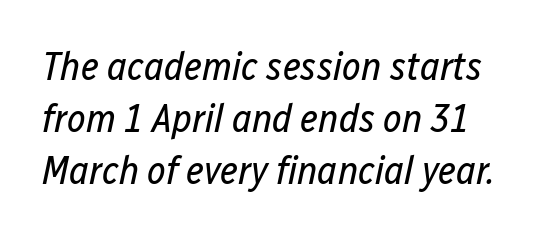
{"italic": "yes", "lean": "right", "slant_degrees": 12, "bold": "no", "weight": "regular", "width": "condensed", "stroke_contrast": "low", "x_height": "medium", "monospaced": "no", "underline": "no", "line_spacing": "normal", "line_spacing_ratio": 1.3, "letter_spacing": "normal", "letter_spacing_em": 0.0, "glyph_px": 40}
